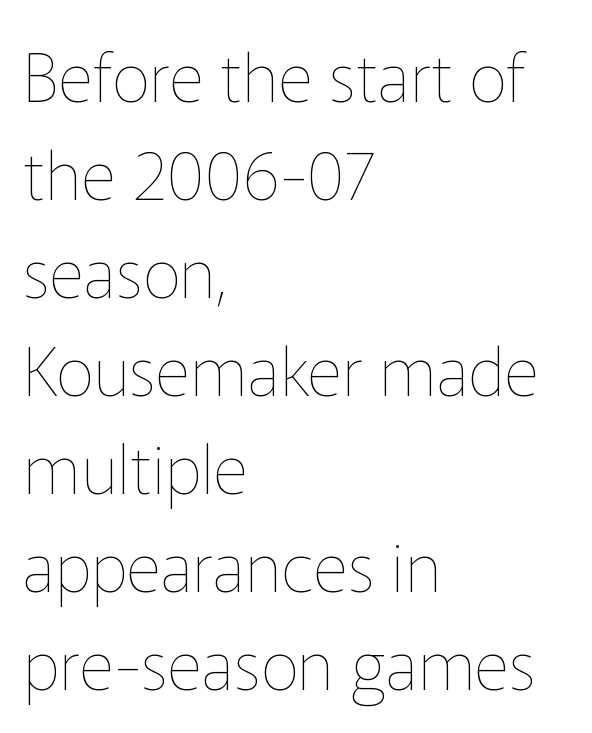
The image shows 68 px thin type, upright; set left-aligned, normal line spacing (1.44x), normal letter spacing, not underlined; low stroke contrast and a medium x-height.
